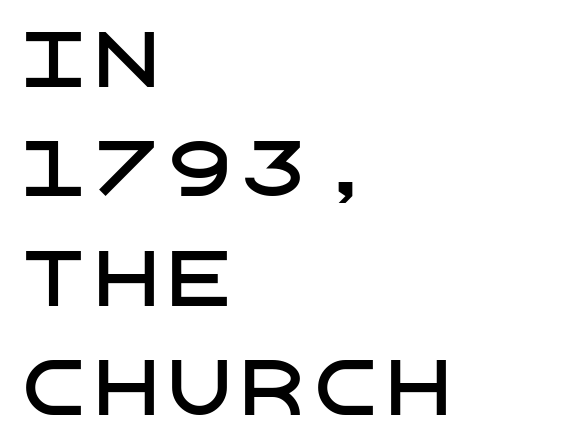
The image shows 73 px sans-serif type, upright; set left-aligned, normal line spacing (1.5x), normal letter spacing, not underlined; low stroke contrast and a large x-height.
